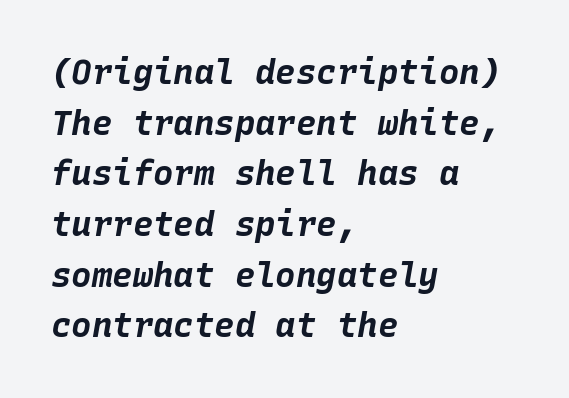
Does the leading feel generous? No, just average. Every character here occupies the same horizontal width, giving the sample a typewriter-like rhythm. Designer's note — italics engaged. In terms of letterspacing, this is plain default setting. Strokes here are thick enough to call this a true bold.
